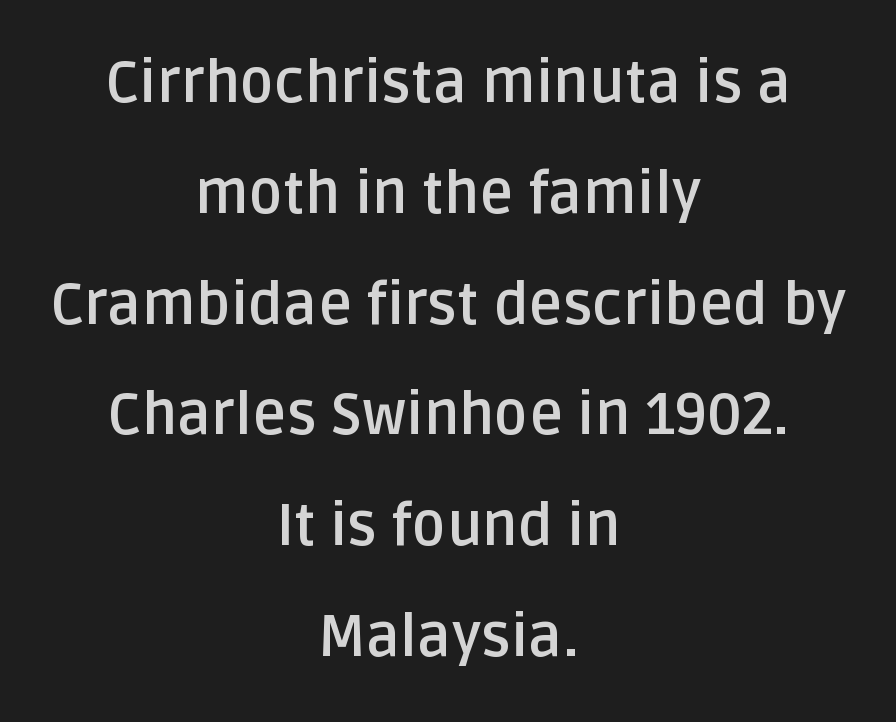
How would I describe the line gaps? Wide and relaxed. The whitespace from short lines is split evenly between both sides. Glyph-to-glyph distance matches everyday printed text. In terms of letterform style, serifs are entirely absent. Here the designer chose a conventional face with non-uniform glyph widths. Look at the stroke-to-counter ratio: heavy, a bold.
